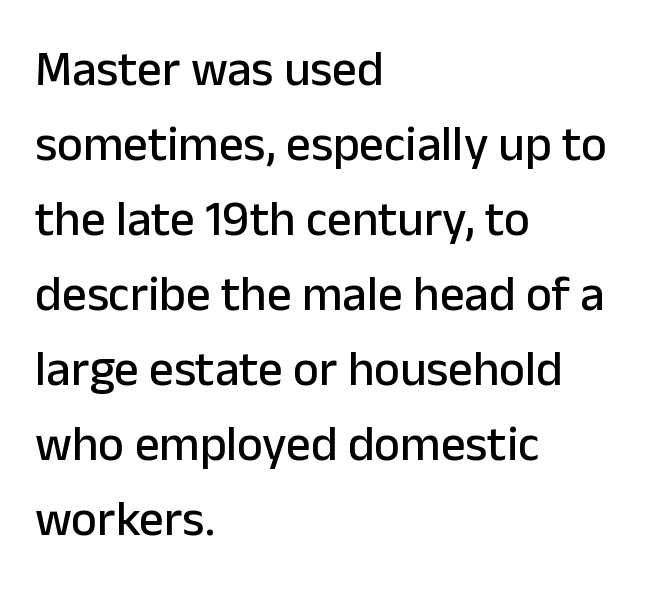
Q: Is the text italic (slanted)? A: No, it is upright.
Q: Is the typeface a serif or a sans-serif typeface? A: Sans-serif.
Q: Is the text underlined? A: No.
Q: How is the paragraph aligned? A: Left-aligned.
Q: Is the spacing between letters normal or unusually wide? A: Normal.
Q: Is the spacing between lines tight, normal or loose? A: Normal.
Q: Width (condensed, normal, or wide)? A: Normal.
Q: Stroke contrast? A: Low.
Q: x-height? A: Medium.
Q: Monospaced? A: No.
